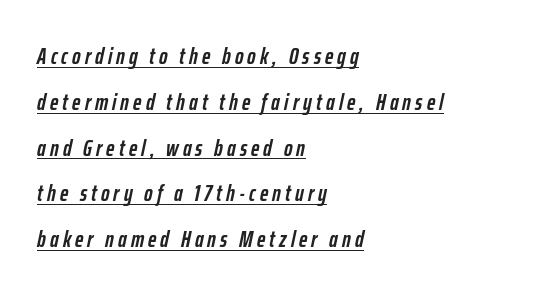
The lettering is marked with a stroke running underneath it. Compared with a centered layout, this one pins lines to the left instead. These lines carry a lot of weight — the face is fully bold. Tall strokes in this sample are angled rather than plumb. The line-height multiplier appears high, well above default.
